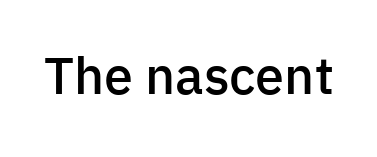
The image shows 52 px semibold sans-serif type, upright; set normal letter spacing, not underlined; low stroke contrast and a medium x-height.
